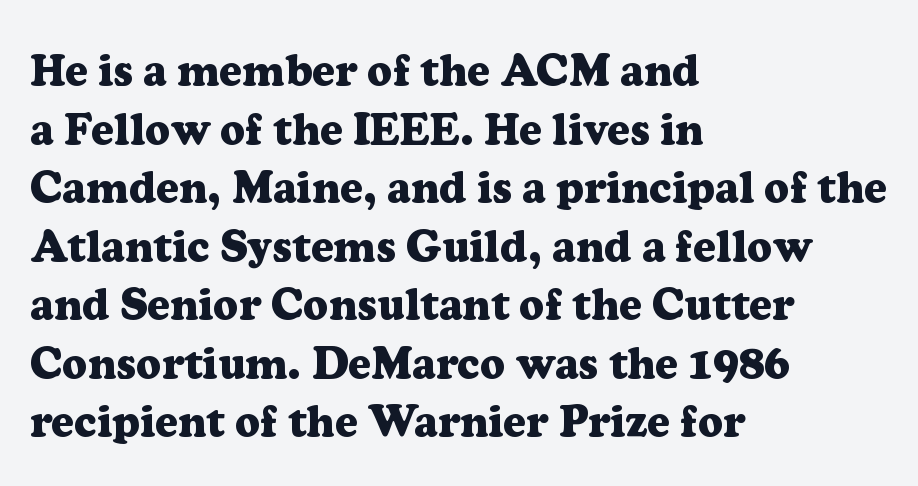
Q: Is the text bold? A: Yes.
Q: Is the text italic (slanted)? A: No, it is upright.
Q: Is the typeface a serif or a sans-serif typeface? A: Serif.
Q: Is the text underlined? A: No.
Q: How is the paragraph aligned? A: Left-aligned.
Q: Is the spacing between letters normal or unusually wide? A: Normal.
Q: Is the spacing between lines tight, normal or loose? A: Normal.
Q: Width (condensed, normal, or wide)? A: Normal.
Q: Stroke contrast? A: Low.
Q: x-height? A: Medium.
Q: Monospaced? A: No.
